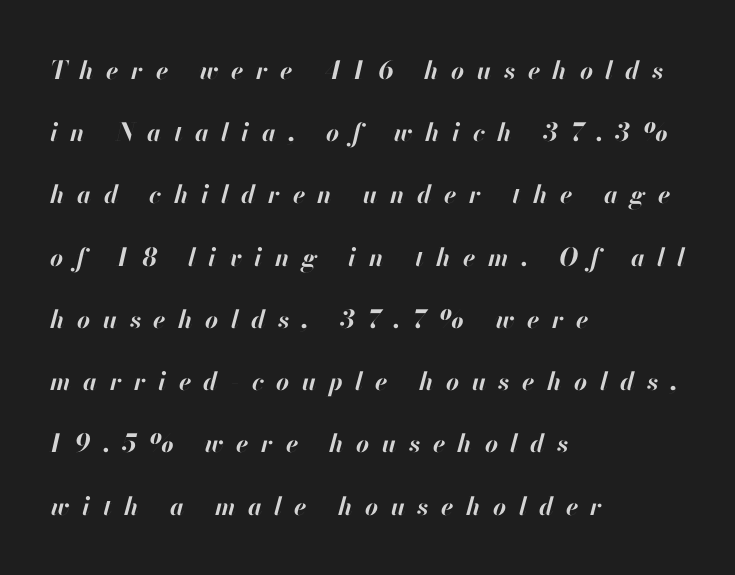
Nobody drew a line under any word here. A typesetter would call this heavily tracked-out type. This rendering uses left alignment, leaving the right contour irregular. Slanted lettering throughout. A typesetter would call this leading open, well beyond the default.
